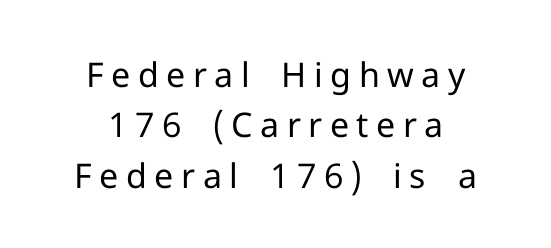
Q: Is the text bold? A: No.
Q: Is the text italic (slanted)? A: No, it is upright.
Q: Is the typeface a serif or a sans-serif typeface? A: Sans-serif.
Q: Is the text underlined? A: No.
Q: How is the paragraph aligned? A: Centered.
Q: Is the spacing between letters normal or unusually wide? A: Unusually wide.
Q: Is the spacing between lines tight, normal or loose? A: Normal.
Q: Width (condensed, normal, or wide)? A: Normal.
Q: Stroke contrast? A: Low.
Q: x-height? A: Medium.
Q: Monospaced? A: No.
